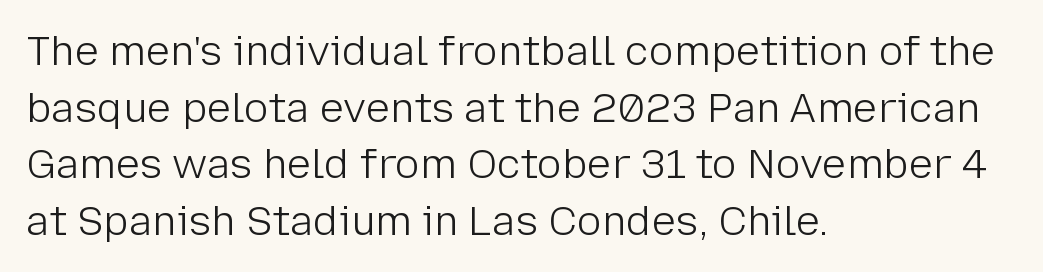
{"serif": "no", "italic": "no", "bold": "no", "weight": "light", "width": "normal", "stroke_contrast": "low", "x_height": "medium", "monospaced": "no", "underline": "no", "align": "left", "line_spacing": "normal", "line_spacing_ratio": 1.38, "letter_spacing": "normal", "letter_spacing_em": 0.0, "glyph_px": 41}
